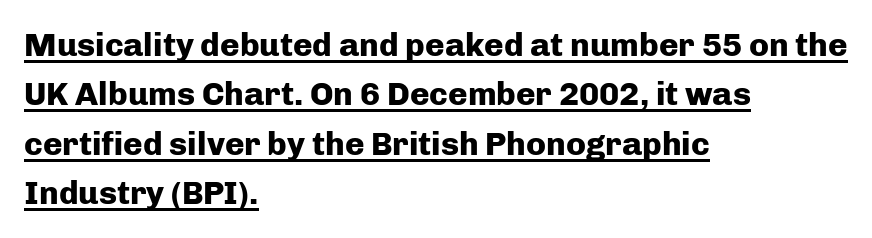
Students, note that the glyphs here touch the page at normal intervals. These characters rest on top of a visible drawn line. Visually the block forms a straight wall on the left and a jagged coastline on the right. This is heavy type, rendered in bold.
